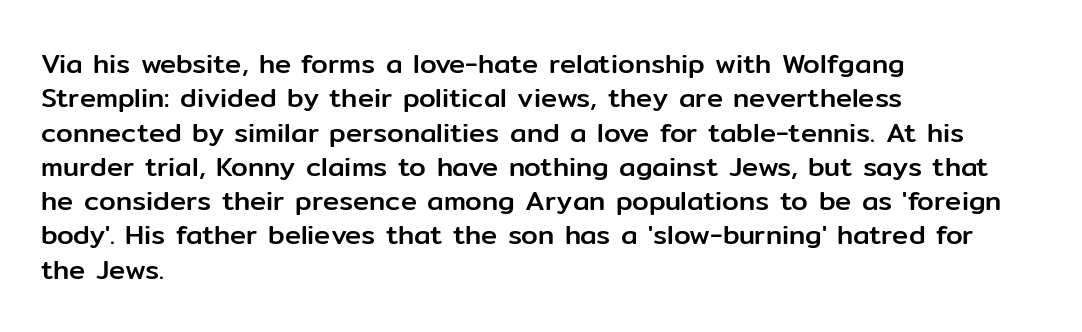
The image shows 27 px text type, upright; set left-aligned, normal line spacing (1.27x), normal letter spacing, not underlined.
